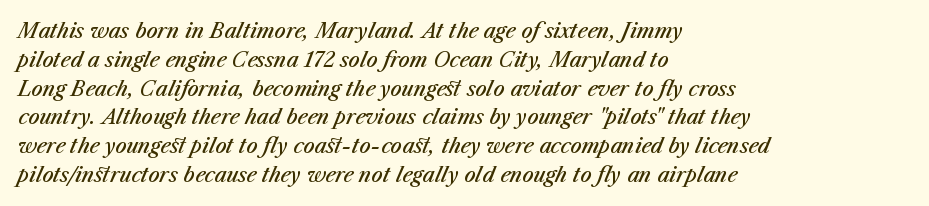
The image shows 20 px text type, italic (leaning right); set left-aligned, normal line spacing (1.44x), normal letter spacing, not underlined.
